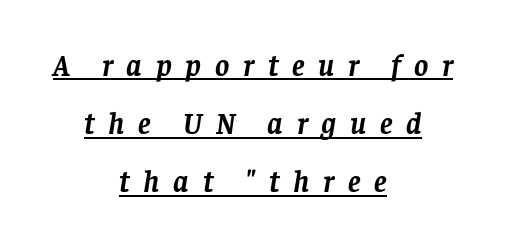
The tracking reads as deliberately expanded to a designer's eye. The axis of the letterforms is tilted away from vertical. The typesetter has applied underlining to the passage shown. What weight is shown? A full bold with thick strokes. Here the designer chose a conventional face with non-uniform glyph widths. The characters display serif detailing at their extremities.
